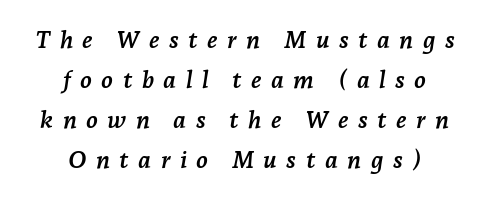
Pretty heavy lettering here — definitely bold. The space between consecutive lines is moderate. Rendered with sloped, italic letterforms. Bare-footed words on every line. Does extra space separate the letters? Yes, quite a lot of it. Caption: multi-line text, centered on the measure.
